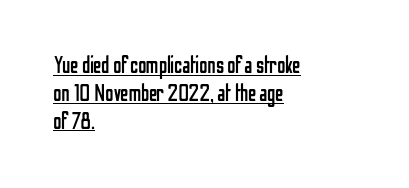
Q: Is the text bold? A: No.
Q: Is the text italic (slanted)? A: No, it is upright.
Q: Is the text underlined? A: Yes.
Q: How is the paragraph aligned? A: Left-aligned.
Q: Is the spacing between letters normal or unusually wide? A: Normal.
